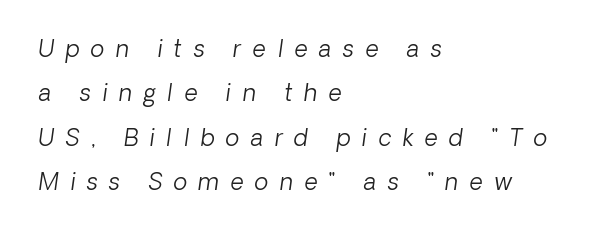
Notice how the stems are inclined rather than vertical — that's the hallmark of italics. The designer dialed line spacing up above the default. Stem width sits at or under what a default text font uses. Is the block centered? No — it sits flush against the left margin. The horizontal fit of the characters is loose and conspicuously gappy.
